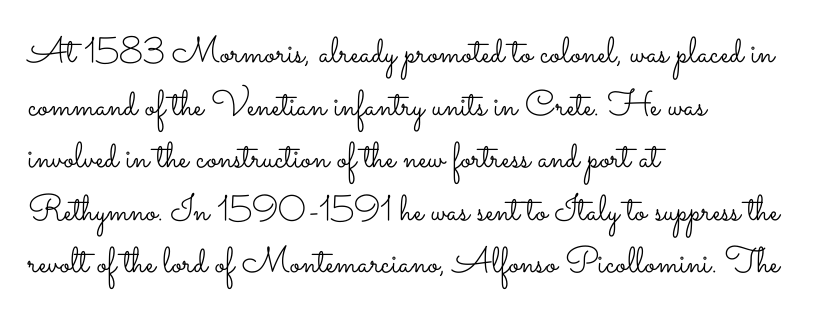
{"bold": "no", "weight": "light", "width": "wide", "stroke_contrast": "low", "x_height": "small", "monospaced": "no", "underline": "no", "align": "left", "line_spacing": "normal", "line_spacing_ratio": 1.46, "letter_spacing": "normal", "letter_spacing_em": 0.0, "glyph_px": 36}
